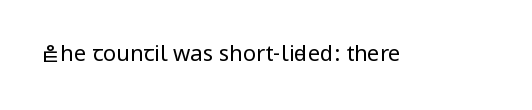
Q: Is the text bold? A: No.
Q: Is the text italic (slanted)? A: No, it is upright.
Q: Is the text underlined? A: No.
Q: Is the spacing between letters normal or unusually wide? A: Normal.
